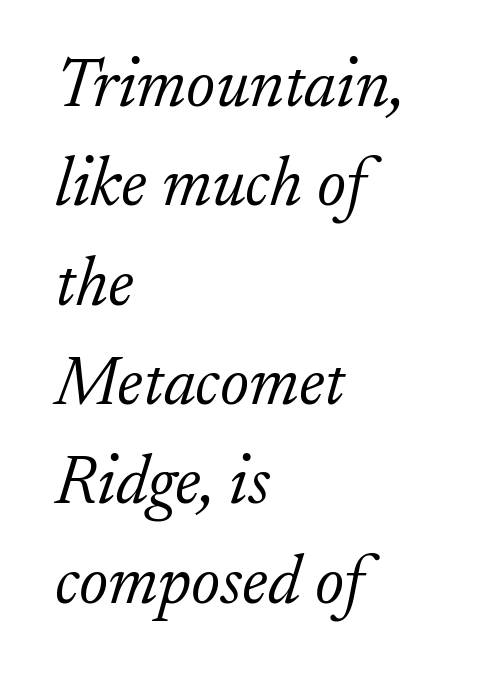
The image shows 69 px light serif type, italic (leaning right); set left-aligned, normal line spacing (1.44x), normal letter spacing, not underlined; low stroke contrast and a small x-height.
